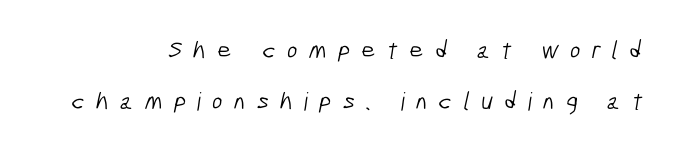
{"bold": "no", "underline": "no", "align": "right", "line_spacing": "loose", "line_spacing_ratio": 2.03, "letter_spacing": "wide", "letter_spacing_em": 0.45, "glyph_px": 25}
